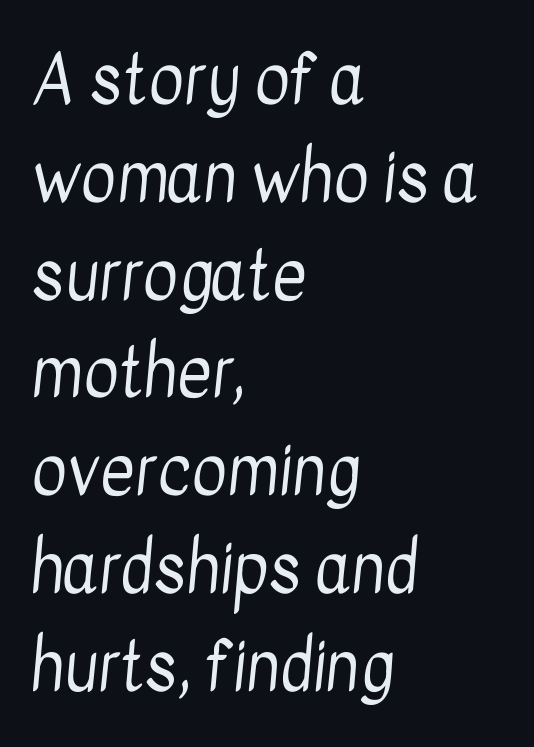
Q: Is the text bold? A: No.
Q: Is the typeface a serif or a sans-serif typeface? A: Sans-serif.
Q: Is the text underlined? A: No.
Q: How is the paragraph aligned? A: Left-aligned.
Q: Is the spacing between letters normal or unusually wide? A: Normal.
Q: Is the spacing between lines tight, normal or loose? A: Normal.
Q: Width (condensed, normal, or wide)? A: Condensed.
Q: Stroke contrast? A: Low.
Q: x-height? A: Medium.
Q: Monospaced? A: No.
